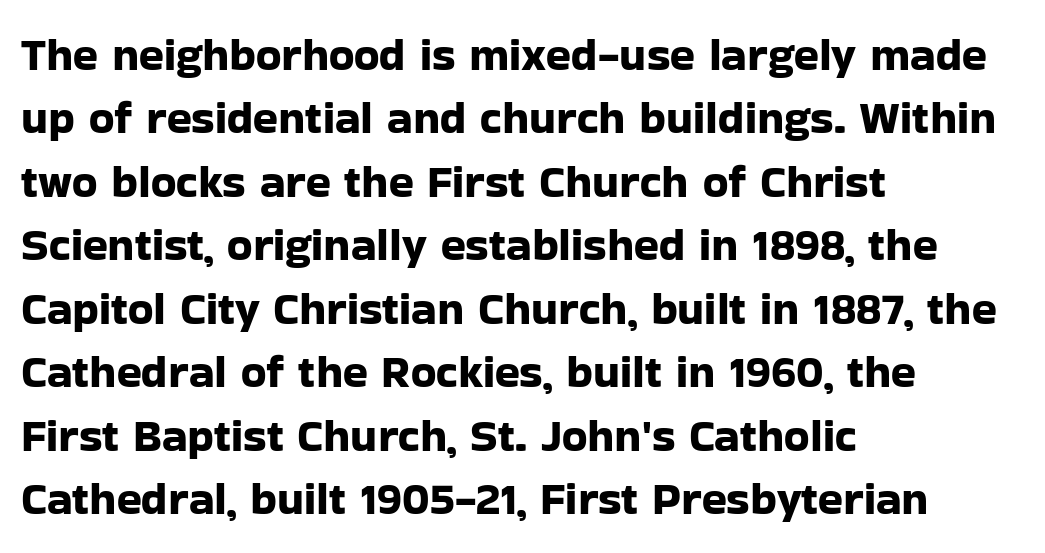
Q: Is the text italic (slanted)? A: No, it is upright.
Q: Is the typeface a serif or a sans-serif typeface? A: Sans-serif.
Q: Is the text underlined? A: No.
Q: How is the paragraph aligned? A: Left-aligned.
Q: Is the spacing between letters normal or unusually wide? A: Normal.
Q: Is the spacing between lines tight, normal or loose? A: Normal.
Q: Width (condensed, normal, or wide)? A: Normal.
Q: Stroke contrast? A: Low.
Q: x-height? A: Medium.
Q: Monospaced? A: No.
